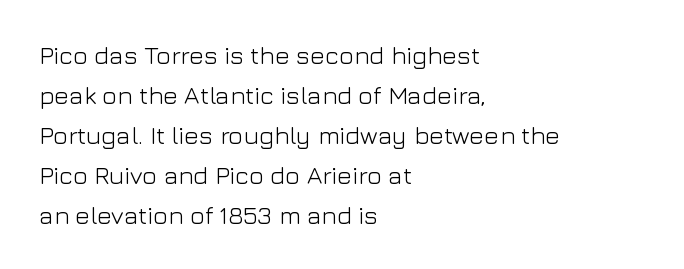
The area under the type is left untouched. A typesetter would mark this as roman, not italic. What's the leading like? Ordinary, nothing unusual. A typesetter would call this zero additional tracking. Which margin do the lines hug? The left one — the right edge is uneven. The cut favours lightness, reaching ordinary text weight at its darkest.
